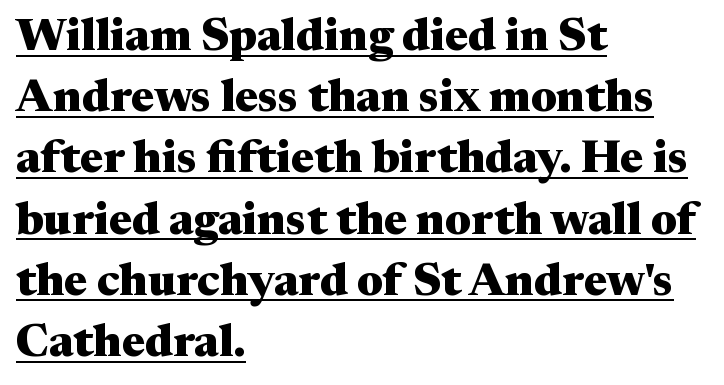
{"serif": "yes", "italic": "no", "bold": "yes", "weight": "heavy", "width": "wide", "stroke_contrast": "medium", "x_height": "medium", "monospaced": "no", "underline": "yes", "align": "left", "line_spacing": "normal", "line_spacing_ratio": 1.33, "letter_spacing": "normal", "letter_spacing_em": 0.0, "glyph_px": 46}
